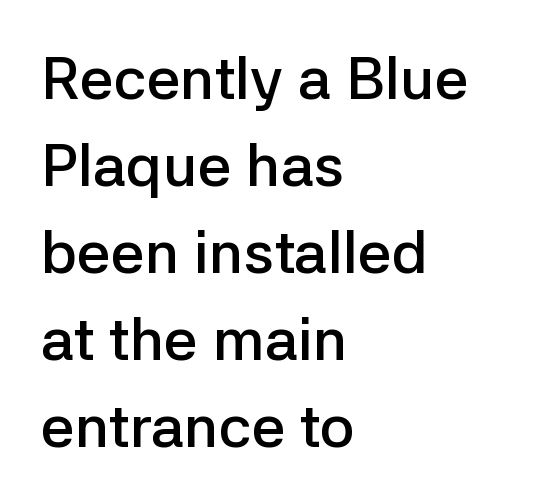
The image shows 60 px semibold sans-serif type, upright; set left-aligned, normal line spacing (1.45x), normal letter spacing, not underlined; low stroke contrast and a medium x-height.
